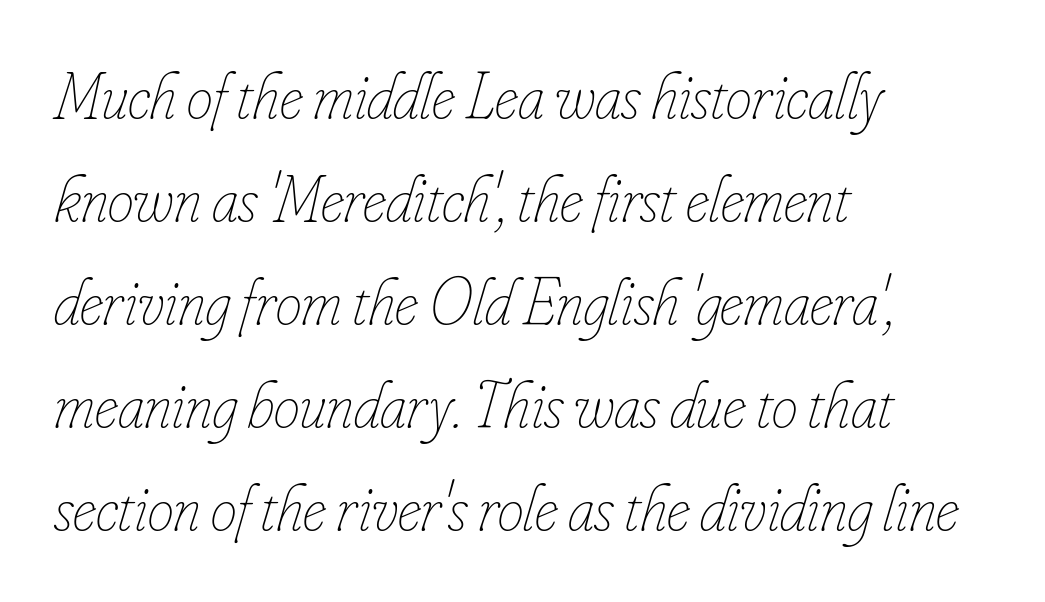
Q: Is the text bold? A: No.
Q: Is the text italic (slanted)? A: Yes, it leans right by about 16 degrees.
Q: Is the text underlined? A: No.
Q: How is the paragraph aligned? A: Left-aligned.
Q: Is the spacing between letters normal or unusually wide? A: Normal.
Q: Is the spacing between lines tight, normal or loose? A: Normal.
Q: Width (condensed, normal, or wide)? A: Condensed.
Q: Stroke contrast? A: Low.
Q: x-height? A: Small.
Q: Monospaced? A: No.
